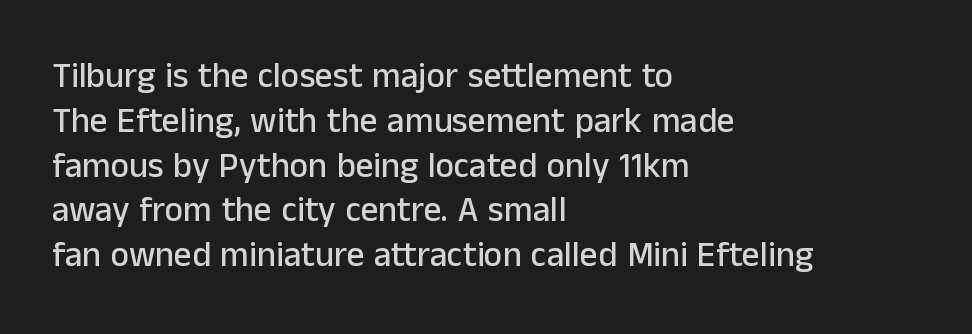
{"serif": "no", "italic": "no", "width": "normal", "stroke_contrast": "low", "x_height": "medium", "monospaced": "no", "underline": "no", "align": "left", "line_spacing": "normal", "line_spacing_ratio": 1.28, "letter_spacing": "normal", "letter_spacing_em": 0.0, "glyph_px": 35}
